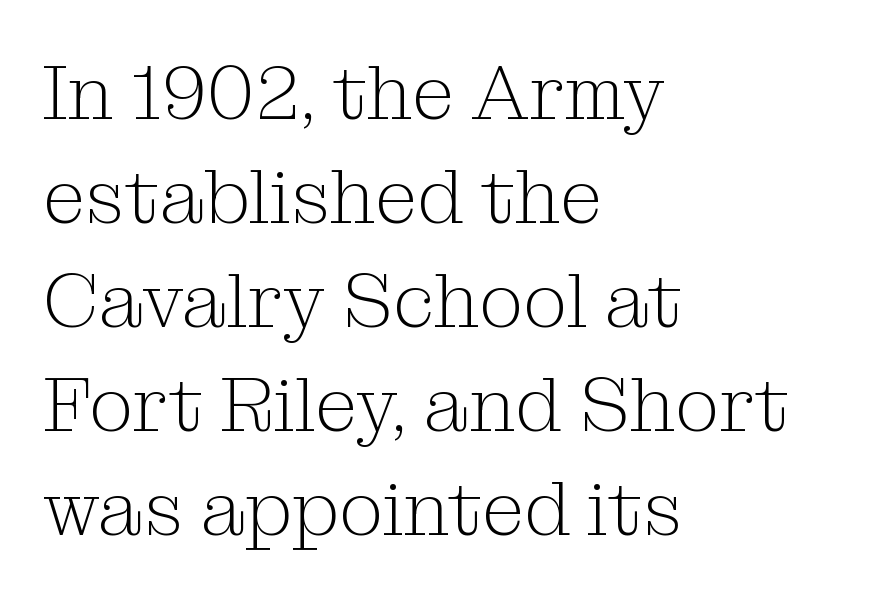
{"serif": "yes", "italic": "no", "bold": "no", "weight": "light", "width": "normal", "stroke_contrast": "medium", "x_height": "medium", "monospaced": "no", "underline": "no", "align": "left", "line_spacing": "normal", "line_spacing_ratio": 1.35, "letter_spacing": "normal", "letter_spacing_em": 0.0, "glyph_px": 77}
